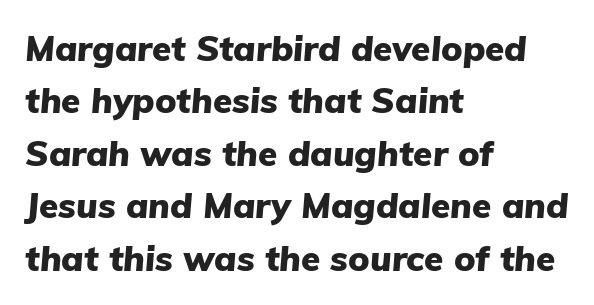
Q: Is the text bold? A: Yes.
Q: Is the text italic (slanted)? A: Yes, it leans right by about 5 degrees.
Q: Is the text underlined? A: No.
Q: How is the paragraph aligned? A: Left-aligned.
Q: Is the spacing between letters normal or unusually wide? A: Normal.
Q: Is the spacing between lines tight, normal or loose? A: Normal.
Q: Width (condensed, normal, or wide)? A: Normal.
Q: Stroke contrast? A: Low.
Q: x-height? A: Medium.
Q: Monospaced? A: No.
